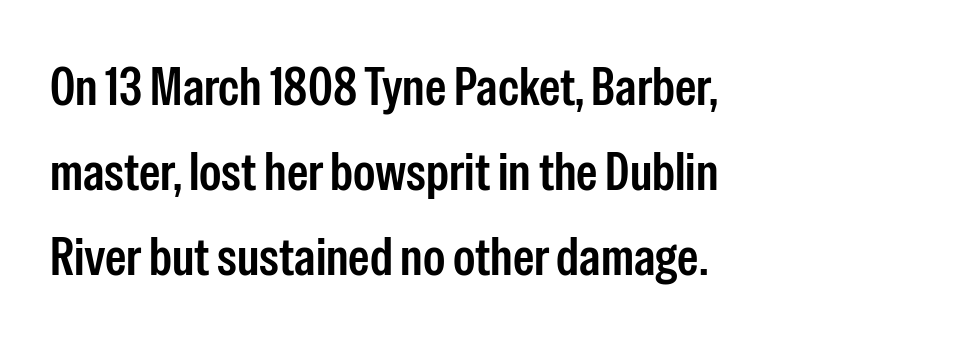
Q: Is the text italic (slanted)? A: No, it is upright.
Q: Is the typeface a serif or a sans-serif typeface? A: Sans-serif.
Q: Is the text underlined? A: No.
Q: How is the paragraph aligned? A: Left-aligned.
Q: Is the spacing between letters normal or unusually wide? A: Normal.
Q: Is the spacing between lines tight, normal or loose? A: Normal.
Q: Width (condensed, normal, or wide)? A: Condensed.
Q: Stroke contrast? A: Low.
Q: x-height? A: Medium.
Q: Monospaced? A: No.
